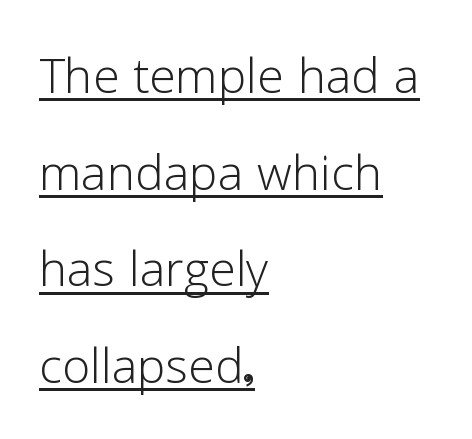
Classification — sans serif. Look at the tracking — it's just the regular setting, nothing added. You could not count columns in this text — the font is proportionally spaced. The lines in this sample share a left origin and differ only in where they stop.
